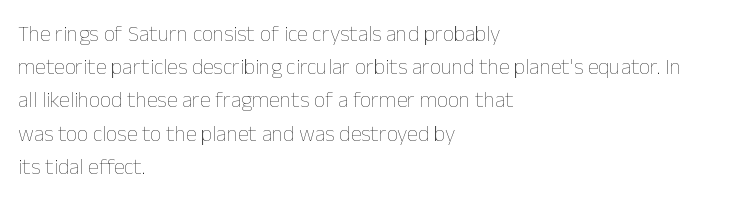
Q: Is the text bold? A: No.
Q: Is the text italic (slanted)? A: No, it is upright.
Q: Is the text underlined? A: No.
Q: How is the paragraph aligned? A: Left-aligned.
Q: Is the spacing between letters normal or unusually wide? A: Normal.
Q: Is the spacing between lines tight, normal or loose? A: Normal.
